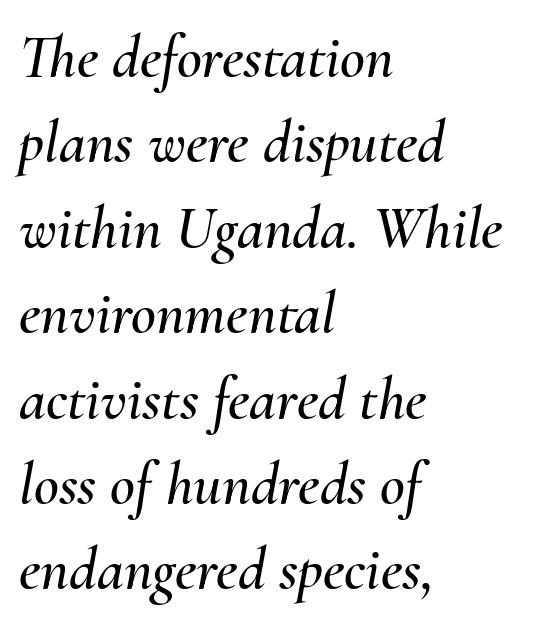
Does extra space separate the letters? No, they use regular spacing. Whoever set this chose a conventional vertical rhythm. Proportional: the letters do not fall into vertical columns. Notice how the stems are inclined rather than vertical — that's the hallmark of italics. Unmarked baselines from the first word to the last. Teacher's note: observe the even left margin — that is flush-left alignment.
